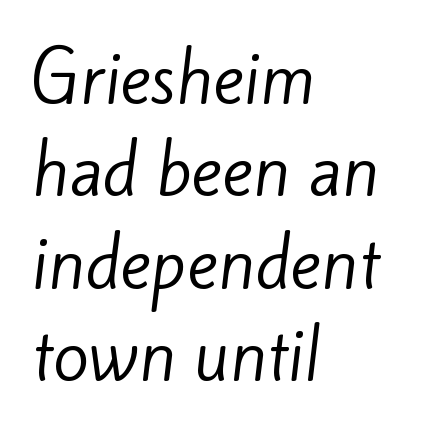
The image shows 66 px regular-weight sans-serif type; set left-aligned, normal line spacing (1.4x), normal letter spacing, not underlined; low stroke contrast and a small x-height.
